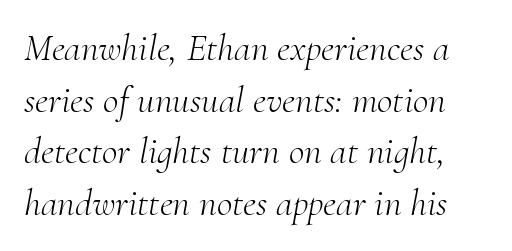
{"serif": "yes", "italic": "yes", "lean": "right", "slant_degrees": 10, "bold": "no", "weight": "light", "width": "normal", "stroke_contrast": "medium", "x_height": "small", "monospaced": "no", "underline": "no", "line_spacing": "normal", "line_spacing_ratio": 1.36, "letter_spacing": "normal", "letter_spacing_em": 0.0, "glyph_px": 38}
